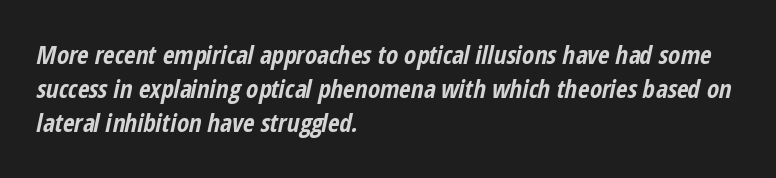
The image shows 25 px bold type, italic (leaning right); set left-aligned, normal line spacing (1.37x), normal letter spacing, not underlined.
